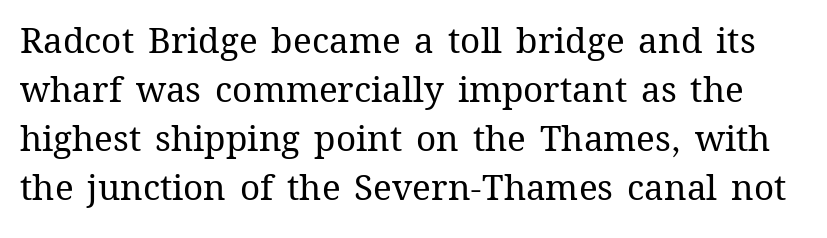
Whoever set this chose a conventional vertical rhythm. Note the varied advance widths — an 'i' is clearly narrower than an 'm'. Do the letters lean? They stand straight. How are the letters spaced? Ordinarily, with no added tracking. Decoration check: the copy has no underline. Weight class: somewhere from thin through regular.
